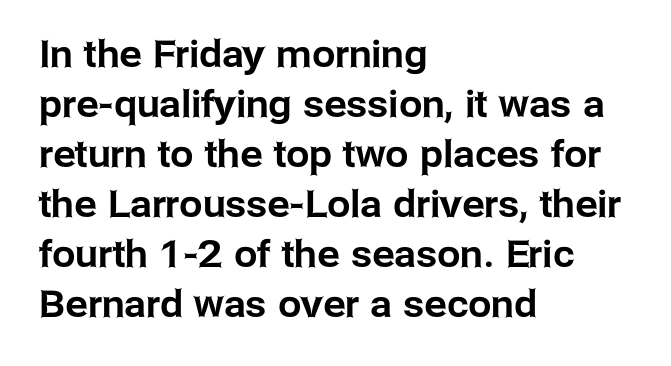
{"serif": "no", "italic": "no", "width": "normal", "stroke_contrast": "low", "x_height": "medium", "monospaced": "no", "underline": "no", "align": "left", "line_spacing": "normal", "line_spacing_ratio": 1.35, "letter_spacing": "normal", "letter_spacing_em": 0.0, "glyph_px": 37}
